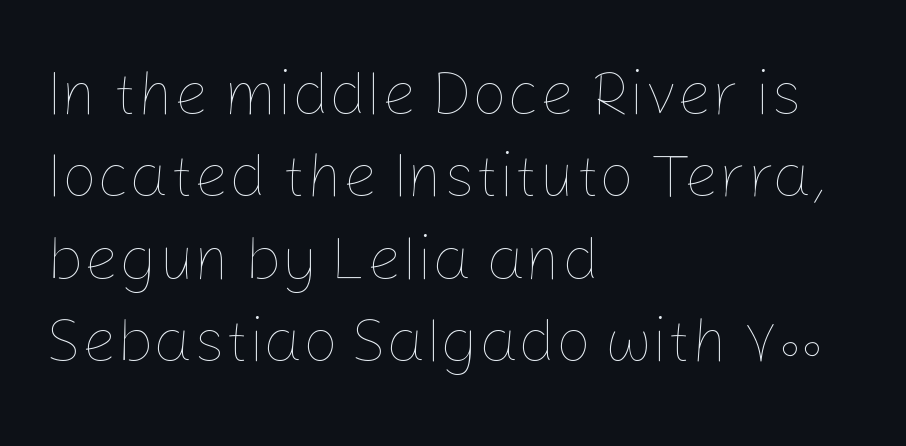
Q: Is the text bold? A: No.
Q: Is the text italic (slanted)? A: No, it is upright.
Q: Is the text underlined? A: No.
Q: How is the paragraph aligned? A: Left-aligned.
Q: Is the spacing between letters normal or unusually wide? A: Normal.
Q: Is the spacing between lines tight, normal or loose? A: Normal.
Q: Width (condensed, normal, or wide)? A: Normal.
Q: Stroke contrast? A: Low.
Q: x-height? A: Medium.
Q: Monospaced? A: No.
